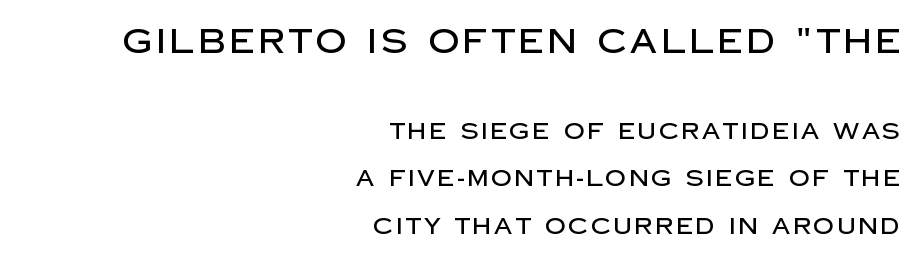
Q: Is the text italic (slanted)? A: No, it is upright.
Q: Is the typeface a serif or a sans-serif typeface? A: Sans-serif.
Q: Is the text underlined? A: No.
Q: How is the paragraph aligned? A: Right-aligned.
Q: Is the spacing between lines tight, normal or loose? A: Loose.
Q: Which block of text is set in a larger size, the first (top) or the second (bottom)? A: The first (top) one.
Q: Width (condensed, normal, or wide)? A: Normal.
Q: Stroke contrast? A: Low.
Q: x-height? A: Large.
Q: Monospaced? A: No.
